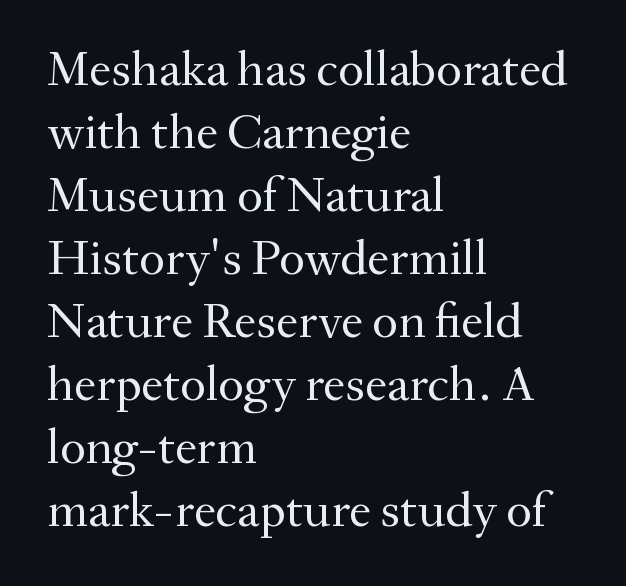
{"serif": "yes", "italic": "no", "bold": "no", "weight": "regular", "width": "normal", "stroke_contrast": "medium", "x_height": "small", "monospaced": "no", "underline": "no", "align": "left", "line_spacing": "normal", "line_spacing_ratio": 1.26, "letter_spacing": "normal", "letter_spacing_em": 0.0, "glyph_px": 50}
